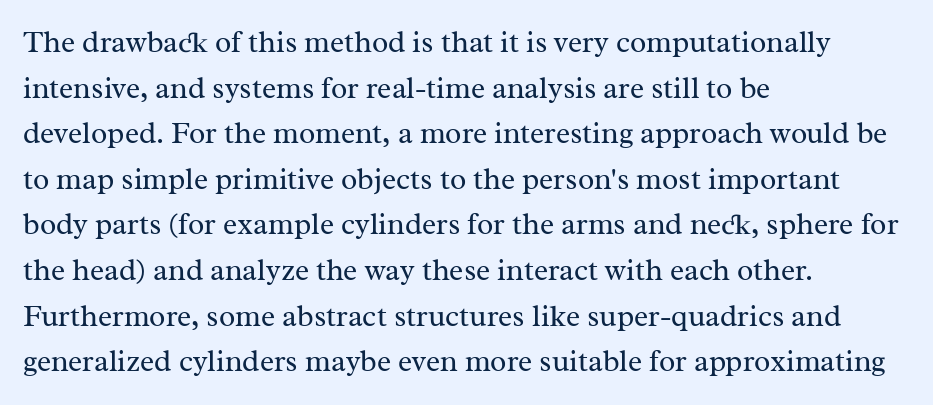
{"serif": "yes", "italic": "no", "bold": "no", "weight": "regular", "width": "normal", "stroke_contrast": "medium", "x_height": "medium", "monospaced": "no", "underline": "no", "align": "left", "line_spacing": "normal", "line_spacing_ratio": 1.52, "letter_spacing": "normal", "letter_spacing_em": 0.0, "glyph_px": 30}
